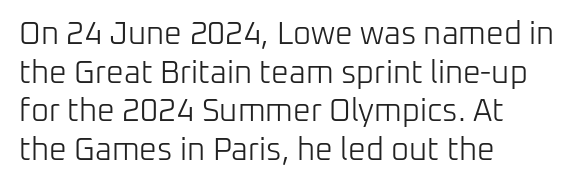
Has an underline been added? It has not. Stem width sits at or under what a default text font uses. Compared with a centered layout, this one pins lines to the left instead. Line spacing here is normal. Honestly, the letter spacing is just normal — you wouldn't notice it. These lines are rendered in a variable-pitch font.
